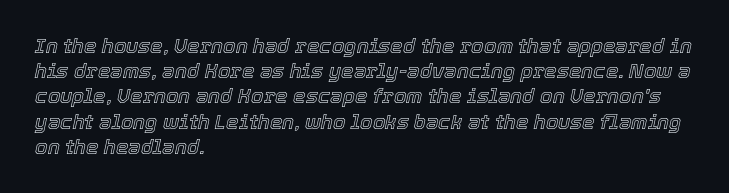
A typesetter would call this leading conventional body-copy spacing. These lines keep a tight, regular rhythm from letter to letter. The axis of the letterforms is tilted away from vertical. The gap between lines stays unmarked. These lines stack with their left ends in a neat column.
